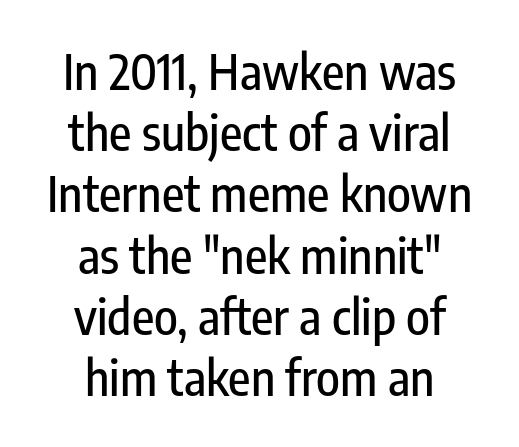
{"serif": "no", "italic": "no", "width": "condensed", "stroke_contrast": "low", "x_height": "medium", "monospaced": "no", "underline": "no", "align": "center", "line_spacing": "normal", "line_spacing_ratio": 1.25, "letter_spacing": "normal", "letter_spacing_em": 0.0, "glyph_px": 49}
